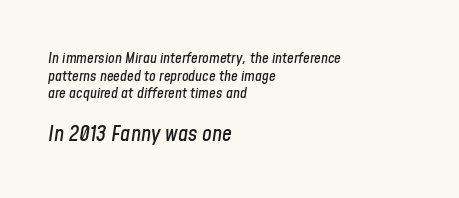
The image shows 22 px text type, italic (leaning right); set left-aligned, line spacing 1.18x, normal letter spacing, not underlined; the second (bottom) block is 1.47x larger.
